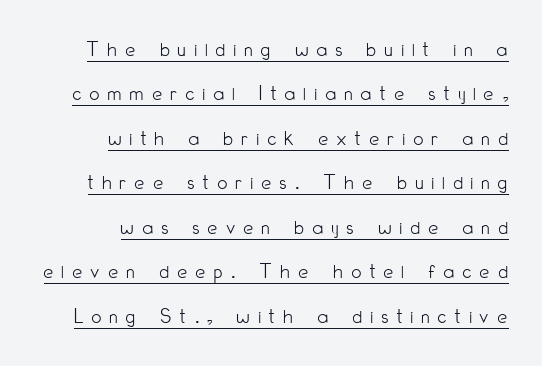
{"italic": "no", "bold": "no", "underline": "yes", "align": "right", "line_spacing": "loose", "line_spacing_ratio": 2.02, "letter_spacing": "wide", "letter_spacing_em": 0.38, "glyph_px": 22}
